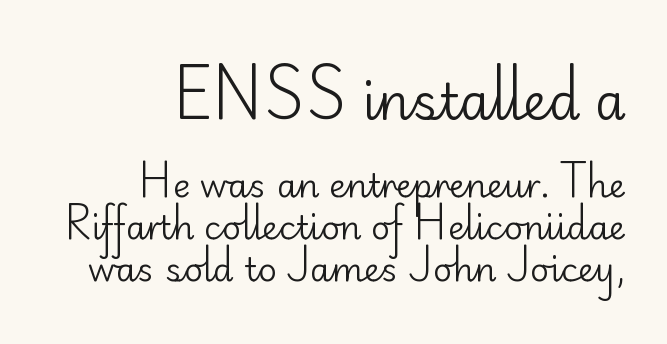
Spacing verdict: proportional, widths tailored to each character. Size contrast runs from large at the top to small at the bottom. Where is the straight margin? On the right. The letterforms sit shoulder to shoulder at normal distance.
